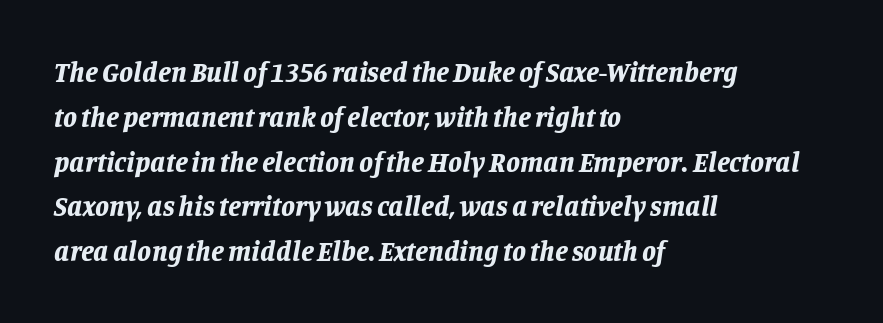
{"italic": "yes", "lean": "right", "slant_degrees": 11, "bold": "yes", "weight": "bold", "width": "normal", "stroke_contrast": "low", "x_height": "large", "monospaced": "no", "underline": "no", "align": "left", "line_spacing": "normal", "line_spacing_ratio": 1.6, "letter_spacing": "normal", "letter_spacing_em": 0.0, "glyph_px": 28}
